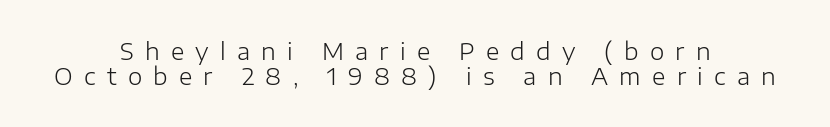
The foot of each line stays bare and open. The gaps between neighbouring characters are conspicuously large. Vertical strokes here are truly vertical. Which margin do the lines hug? Neither — every line sits in the middle. Closely set lines give the paragraph a compact silhouette. The strokes are not fattened; the text isn't bold.
